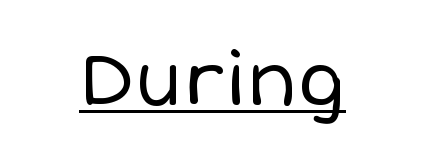
{"italic": "no", "bold": "no", "weight": "regular", "width": "normal", "stroke_contrast": "low", "x_height": "large", "monospaced": "no", "underline": "yes", "align": "center", "letter_spacing": "normal", "letter_spacing_em": 0.0, "glyph_px": 73}
